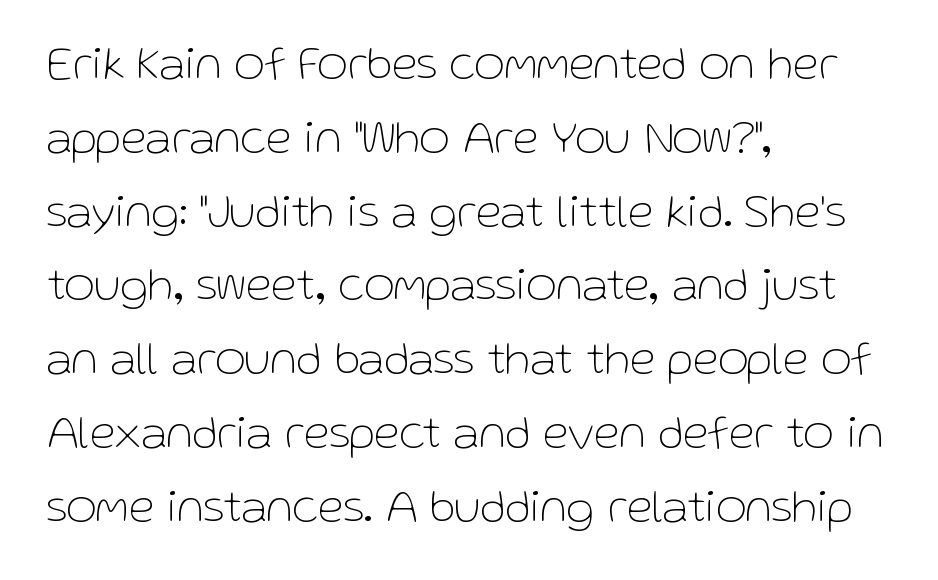
{"serif": "no", "italic": "no", "bold": "no", "weight": "thin", "width": "normal", "stroke_contrast": "low", "x_height": "medium", "monospaced": "no", "underline": "no", "align": "left", "line_spacing": "normal", "line_spacing_ratio": 1.57, "letter_spacing": "normal", "letter_spacing_em": 0.0, "glyph_px": 47}
